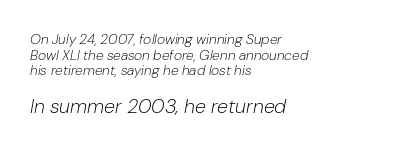
The image shows 20 px text type, italic (leaning right); set left-aligned, tight line spacing (1.11x), normal letter spacing, not underlined; the second (bottom) block is 1.43x larger.
